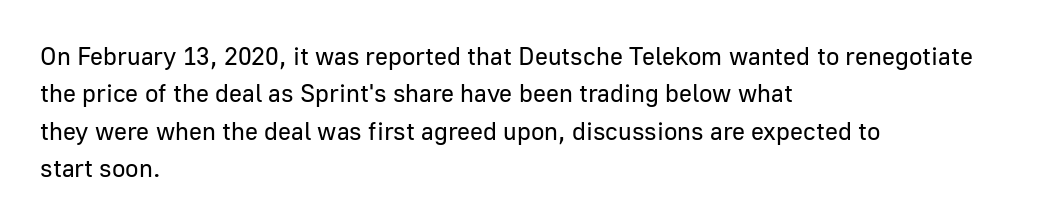
The image shows 25 px text type, upright; set left-aligned, normal line spacing (1.5x), normal letter spacing, not underlined.
